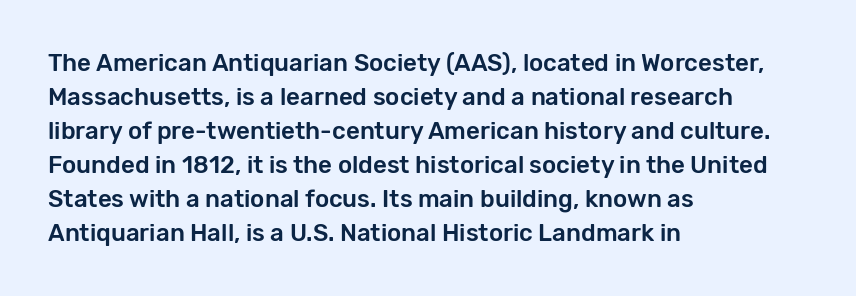
Q: Is the text italic (slanted)? A: No, it is upright.
Q: Is the text underlined? A: No.
Q: How is the paragraph aligned? A: Left-aligned.
Q: Is the spacing between letters normal or unusually wide? A: Normal.
Q: Is the spacing between lines tight, normal or loose? A: Normal.
